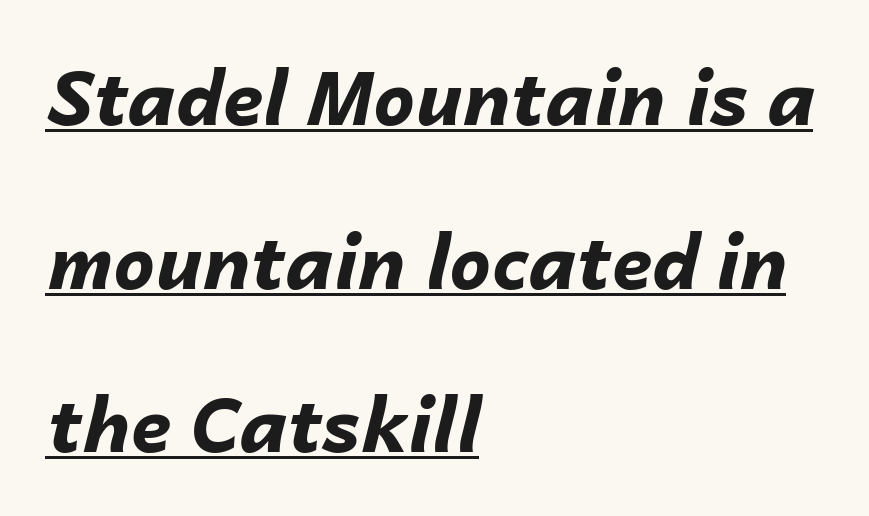
{"italic": "yes", "lean": "right", "slant_degrees": 14, "bold": "yes", "weight": "bold", "width": "normal", "stroke_contrast": "low", "x_height": "medium", "monospaced": "no", "underline": "yes", "align": "left", "line_spacing": "loose", "line_spacing_ratio": 2.21, "letter_spacing": "normal", "letter_spacing_em": 0.0, "glyph_px": 74}
